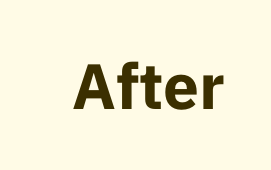
Q: Is the text bold? A: Yes.
Q: Is the text italic (slanted)? A: No, it is upright.
Q: Is the typeface a serif or a sans-serif typeface? A: Sans-serif.
Q: Is the text underlined? A: No.
Q: Is the spacing between letters normal or unusually wide? A: Normal.
Q: Width (condensed, normal, or wide)? A: Normal.
Q: Stroke contrast? A: Low.
Q: x-height? A: Medium.
Q: Monospaced? A: No.
